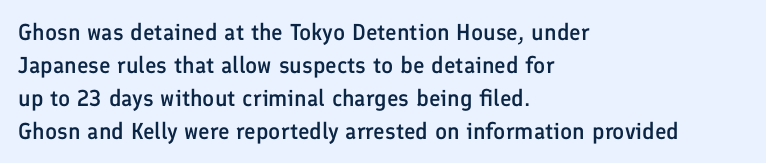
Q: Is the text bold? A: Semi-bold.
Q: Is the text italic (slanted)? A: No, it is upright.
Q: Is the text underlined? A: No.
Q: How is the paragraph aligned? A: Left-aligned.
Q: Is the spacing between letters normal or unusually wide? A: Normal.
Q: Is the spacing between lines tight, normal or loose? A: Normal.
